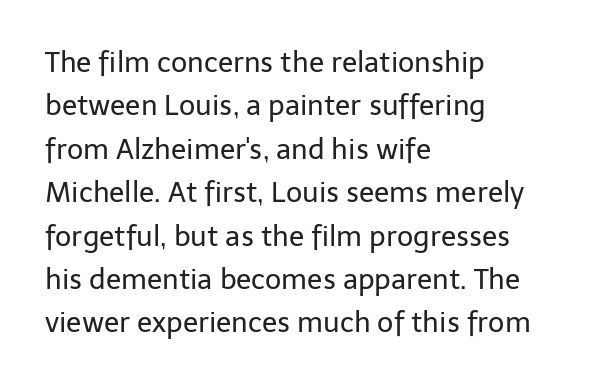
Q: Is the text bold? A: No.
Q: Is the text italic (slanted)? A: No, it is upright.
Q: Is the typeface a serif or a sans-serif typeface? A: Sans-serif.
Q: Is the text underlined? A: No.
Q: How is the paragraph aligned? A: Left-aligned.
Q: Is the spacing between letters normal or unusually wide? A: Normal.
Q: Is the spacing between lines tight, normal or loose? A: Normal.
Q: Width (condensed, normal, or wide)? A: Normal.
Q: Stroke contrast? A: Low.
Q: x-height? A: Medium.
Q: Monospaced? A: No.
